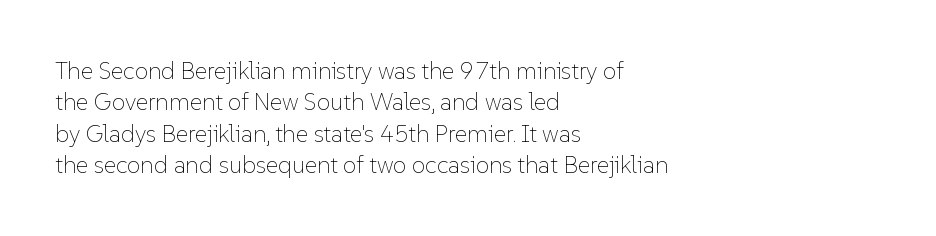
The image shows 24 px text type, upright; set left-aligned, normal line spacing (1.31x), normal letter spacing, not underlined.
